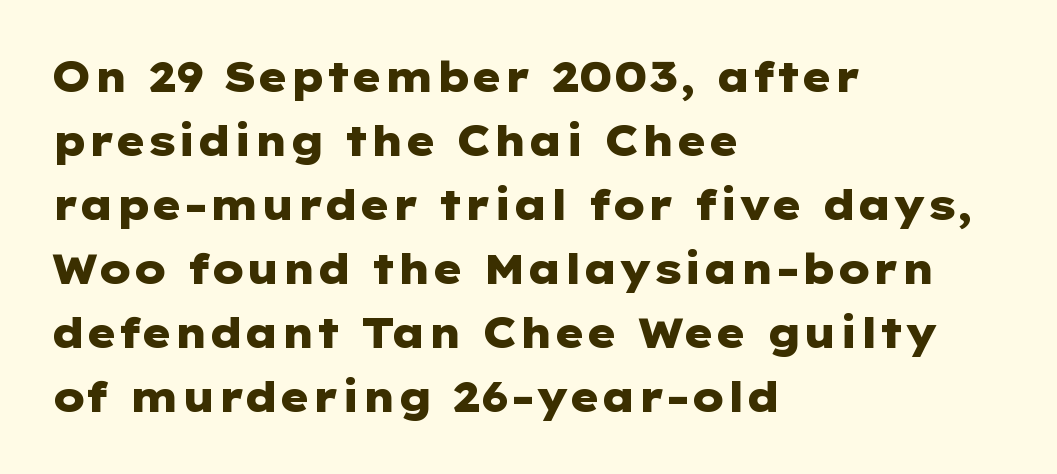
{"serif": "no", "italic": "no", "bold": "yes", "weight": "heavy", "width": "wide", "stroke_contrast": "low", "x_height": "medium", "underline": "no", "align": "left", "line_spacing": "normal", "line_spacing_ratio": 1.56, "letter_spacing": "normal", "letter_spacing_em": 0.0, "glyph_px": 41}
